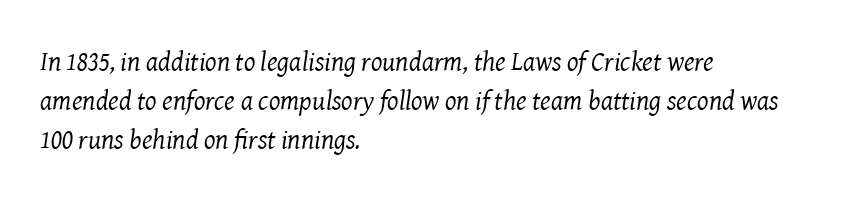
These lines are set flush left with a ragged right edge. Evenly set lines give the paragraph a standard silhouette. Characters are canted at an angle relative to the baseline's perpendicular. The face used here is rendered with its standard letterfit. Glance below the letters and you will spot only blank space.
